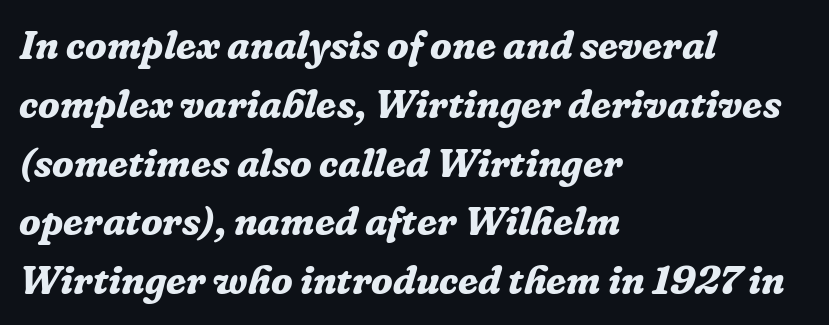
Q: Is the text bold? A: Yes.
Q: Is the text italic (slanted)? A: Yes, it leans right by about 16 degrees.
Q: Is the typeface a serif or a sans-serif typeface? A: Serif.
Q: Is the text underlined? A: No.
Q: How is the paragraph aligned? A: Left-aligned.
Q: Is the spacing between letters normal or unusually wide? A: Normal.
Q: Is the spacing between lines tight, normal or loose? A: Normal.
Q: Width (condensed, normal, or wide)? A: Normal.
Q: Stroke contrast? A: Low.
Q: x-height? A: Medium.
Q: Monospaced? A: No.
